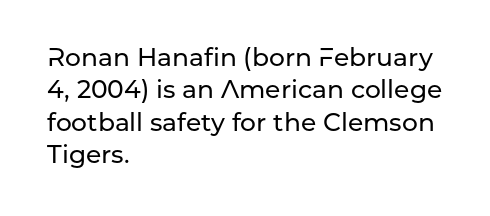
{"italic": "no", "underline": "no", "align": "left", "line_spacing": "normal", "line_spacing_ratio": 1.3, "letter_spacing": "normal", "letter_spacing_em": 0.0, "glyph_px": 25}
